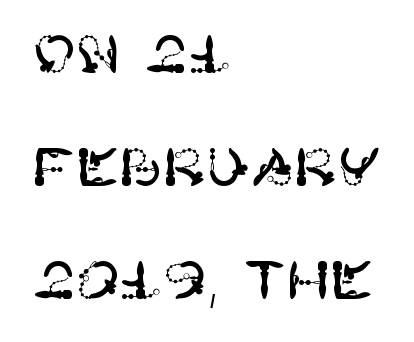
Q: Is the text italic (slanted)? A: No, it is upright.
Q: Is the typeface a serif or a sans-serif typeface? A: Sans-serif.
Q: Is the text underlined? A: No.
Q: How is the paragraph aligned? A: Left-aligned.
Q: Is the spacing between letters normal or unusually wide? A: Normal.
Q: Is the spacing between lines tight, normal or loose? A: Loose.
Q: Width (condensed, normal, or wide)? A: Normal.
Q: Stroke contrast? A: High.
Q: x-height? A: Large.
